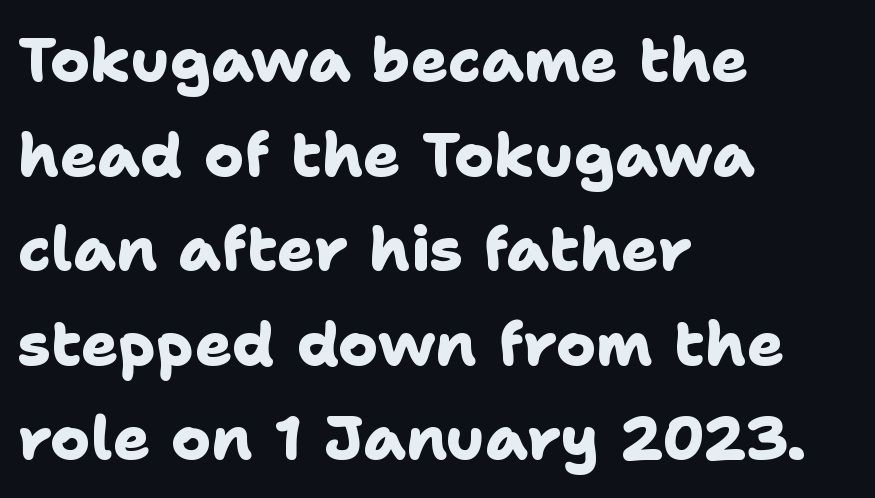
Q: Is the text bold? A: Yes.
Q: Is the typeface a serif or a sans-serif typeface? A: Sans-serif.
Q: Is the text underlined? A: No.
Q: How is the paragraph aligned? A: Left-aligned.
Q: Is the spacing between letters normal or unusually wide? A: Normal.
Q: Is the spacing between lines tight, normal or loose? A: Normal.
Q: Width (condensed, normal, or wide)? A: Normal.
Q: Stroke contrast? A: Low.
Q: x-height? A: Medium.
Q: Monospaced? A: No.
